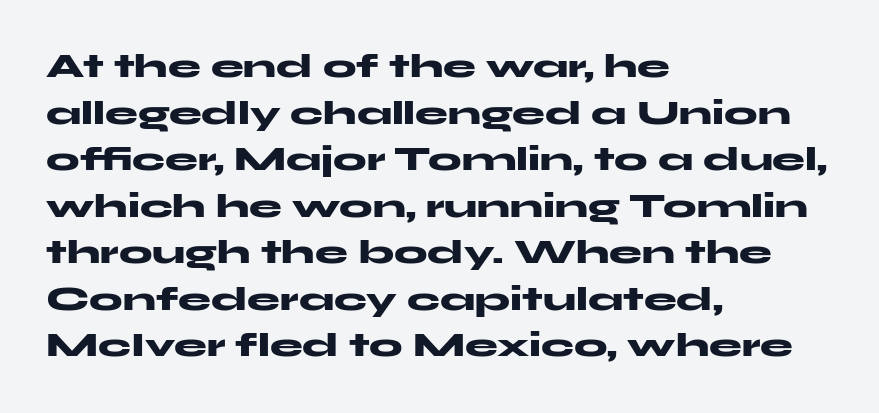
Q: Is the text bold? A: Yes.
Q: Is the text italic (slanted)? A: No, it is upright.
Q: Is the typeface a serif or a sans-serif typeface? A: Sans-serif.
Q: Is the text underlined? A: No.
Q: How is the paragraph aligned? A: Left-aligned.
Q: Is the spacing between letters normal or unusually wide? A: Normal.
Q: Is the spacing between lines tight, normal or loose? A: Normal.
Q: Width (condensed, normal, or wide)? A: Wide.
Q: Stroke contrast? A: Medium.
Q: x-height? A: Medium.
Q: Monospaced? A: No.
